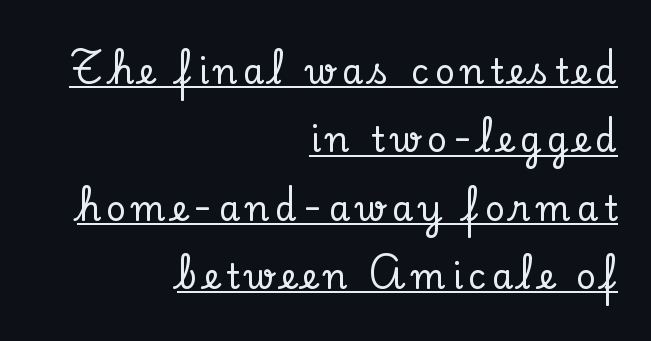
The image shows 34 px serif type, upright; set right-aligned, loose line spacing (2.01x), underlined; low stroke contrast and a small x-height.
